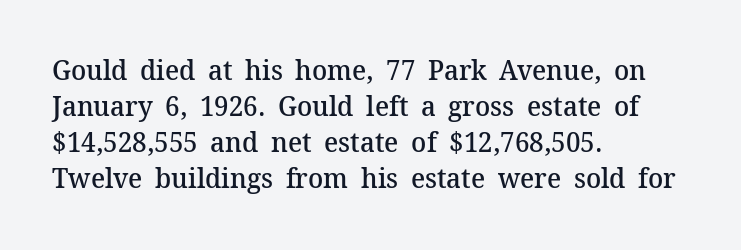
{"serif": "yes", "italic": "no", "bold": "semi", "weight": "semibold", "width": "normal", "stroke_contrast": "medium", "x_height": "medium", "monospaced": "no", "underline": "no", "align": "left", "line_spacing": "normal", "line_spacing_ratio": 1.29, "letter_spacing": "normal", "letter_spacing_em": 0.0, "glyph_px": 28}
